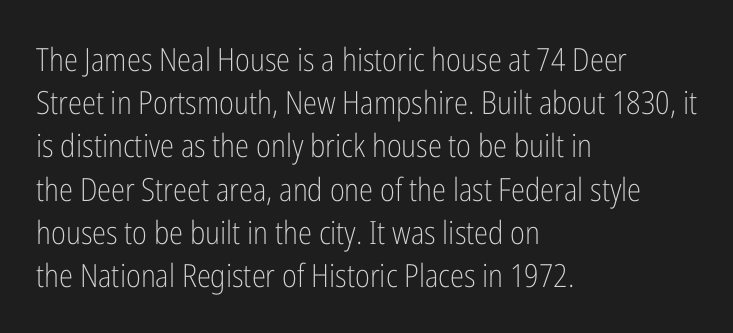
The image shows 32 px light, condensed sans-serif type, upright; set left-aligned, normal line spacing (1.35x), normal letter spacing, not underlined; low stroke contrast and a medium x-height.
